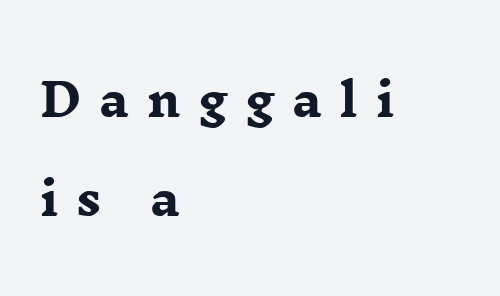
Q: Is the text bold? A: Yes.
Q: Is the text italic (slanted)? A: No, it is upright.
Q: Is the typeface a serif or a sans-serif typeface? A: Serif.
Q: Is the text underlined? A: No.
Q: How is the paragraph aligned? A: Left-aligned.
Q: Is the spacing between letters normal or unusually wide? A: Unusually wide.
Q: Is the spacing between lines tight, normal or loose? A: Loose.
Q: Width (condensed, normal, or wide)? A: Wide.
Q: Stroke contrast? A: Low.
Q: x-height? A: Medium.
Q: Monospaced? A: No.
